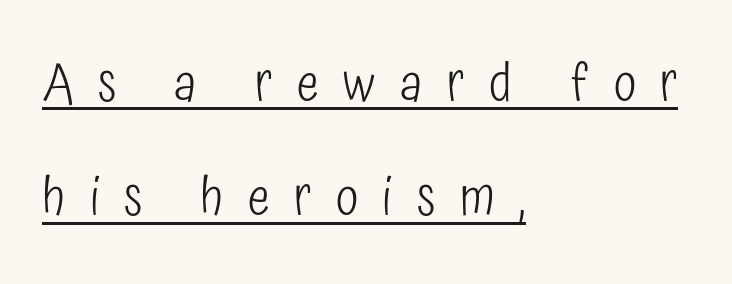
{"serif": "no", "italic": "no", "bold": "no", "weight": "light", "width": "condensed", "stroke_contrast": "low", "x_height": "medium", "monospaced": "no", "underline": "yes", "align": "left", "line_spacing": "loose", "line_spacing_ratio": 2.2, "letter_spacing": "wide", "letter_spacing_em": 0.47, "glyph_px": 52}
